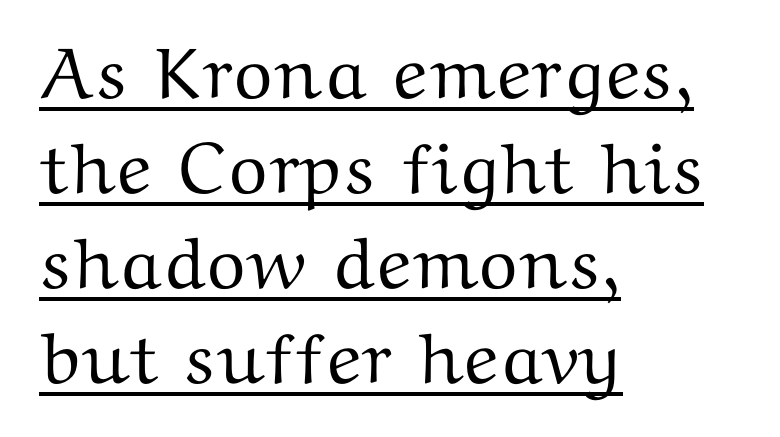
Quick note: not italic, upright. Think of a printed novel: that variable character pitch is what you see here. Is this a sans? No — the strokes have serifs. Default kerning and tracking; the words read as compact shapes.
